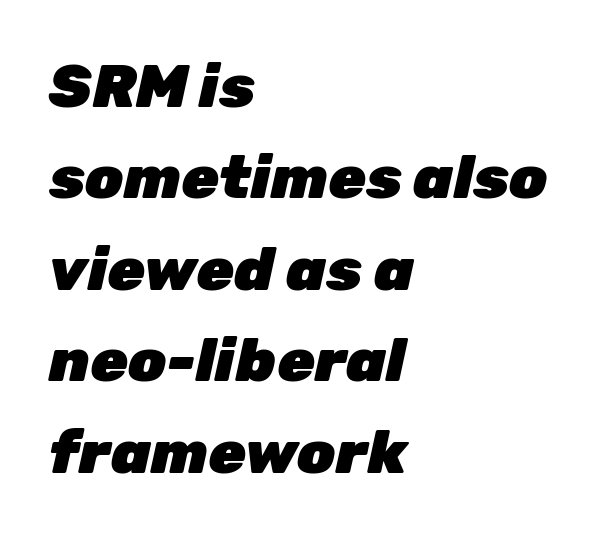
{"italic": "yes", "lean": "right", "slant_degrees": 12, "bold": "yes", "weight": "heavy", "width": "normal", "stroke_contrast": "low", "x_height": "medium", "monospaced": "no", "underline": "no", "align": "left", "line_spacing": "normal", "line_spacing_ratio": 1.5, "letter_spacing": "normal", "letter_spacing_em": 0.0, "glyph_px": 61}
